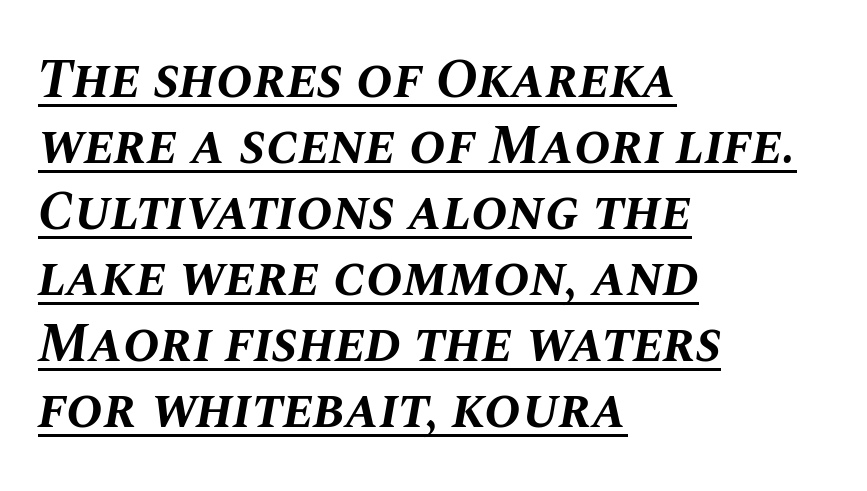
Q: Is the text bold? A: Yes.
Q: Is the text italic (slanted)? A: Yes, it leans right by about 10 degrees.
Q: Is the text underlined? A: Yes.
Q: How is the paragraph aligned? A: Left-aligned.
Q: Is the spacing between letters normal or unusually wide? A: Normal.
Q: Width (condensed, normal, or wide)? A: Normal.
Q: Stroke contrast? A: Medium.
Q: x-height? A: Large.
Q: Monospaced? A: No.
